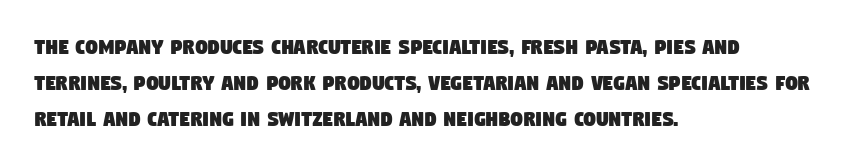
Q: Is the text underlined? A: No.
Q: How is the paragraph aligned? A: Left-aligned.
Q: Is the spacing between letters normal or unusually wide? A: Normal.
Q: Is the spacing between lines tight, normal or loose? A: Normal.
